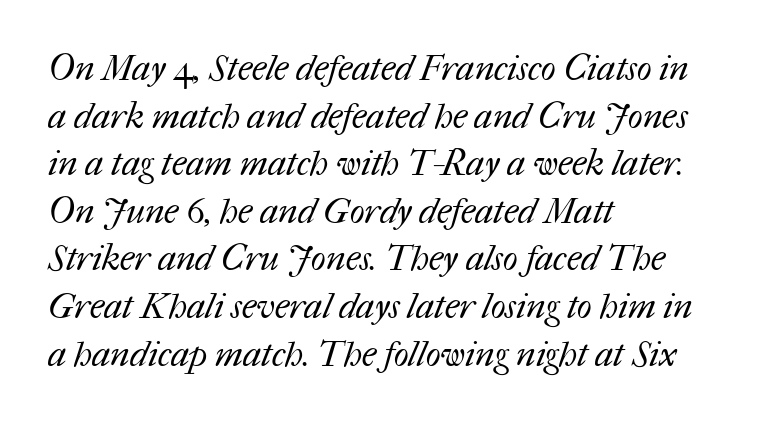
The image shows 35 px regular-weight type; set left-aligned, normal line spacing (1.36x), normal letter spacing, not underlined; medium stroke contrast and a medium x-height.
